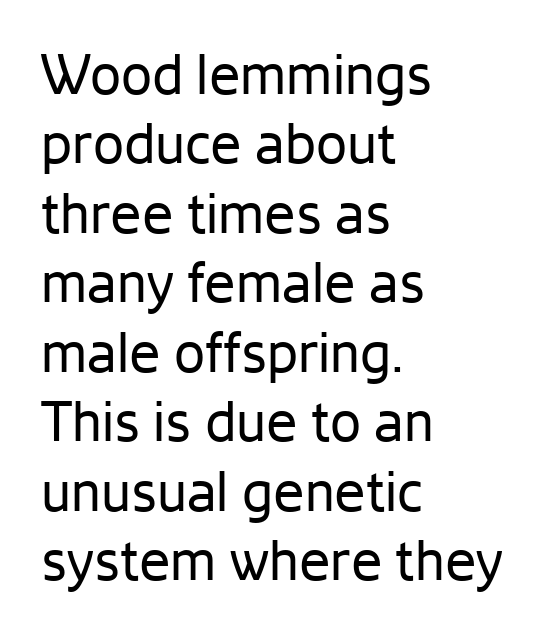
If you drew a line through each stem, it would be perfectly vertical. The passage shown is not underscored anywhere. Typographically, this falls in the sans-serif category. Here the glyphs are tracked normally, forming tight word shapes. You could not count columns in this text — the font is proportionally spaced. Weight: regular or lighter.
